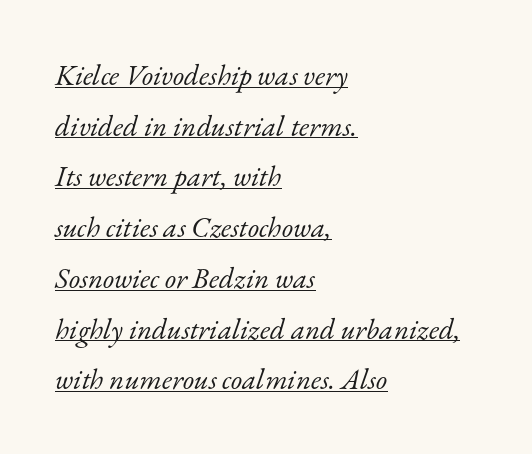
An italicized treatment has been applied to the whole sample. These glyphs show unthickened strokes, regular width or finer. Horizontal alignment here is leftward, the default for most running prose. Yep, those are serifs on the letters. Here the designer chose a conventional face with non-uniform glyph widths. This is underlined copy, the kind a proofreader might mark for attention.
